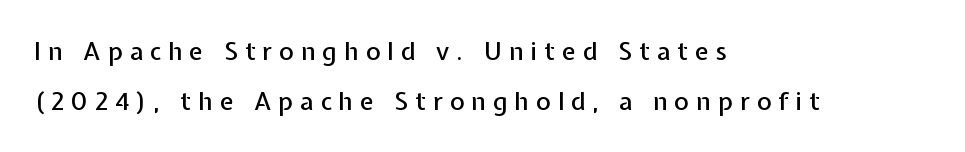
Unmarked baselines from the first word to the last. If you measured baseline to baseline, you'd find a long distance. Ordinary non-slanted type is in use. What stands out about the letter spacing? Its width — letters are far apart. Is the block centered? No — it sits flush against the left margin.
